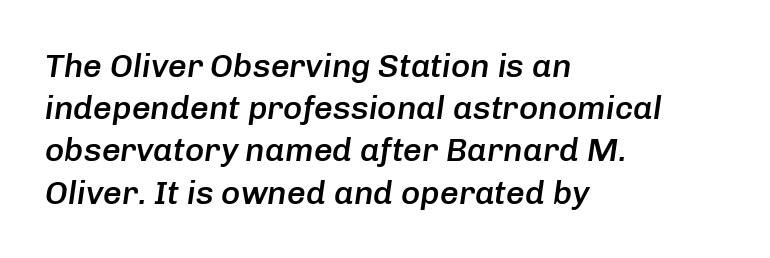
{"italic": "yes", "lean": "right", "slant_degrees": 8, "bold": "semi", "weight": "semibold", "width": "normal", "stroke_contrast": "low", "x_height": "medium", "monospaced": "no", "underline": "no", "align": "left", "line_spacing": "normal", "line_spacing_ratio": 1.28, "letter_spacing": "normal", "letter_spacing_em": 0.0, "glyph_px": 33}
